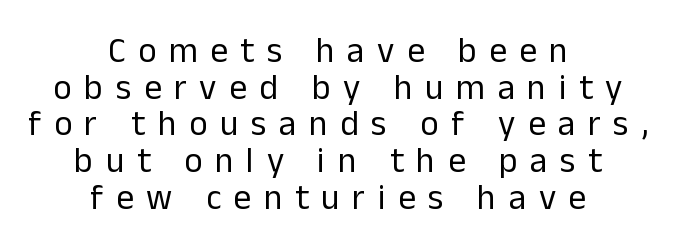
Q: Is the text bold? A: No.
Q: Is the text italic (slanted)? A: No, it is upright.
Q: Is the typeface a serif or a sans-serif typeface? A: Sans-serif.
Q: Is the text underlined? A: No.
Q: How is the paragraph aligned? A: Centered.
Q: Is the spacing between letters normal or unusually wide? A: Unusually wide.
Q: Is the spacing between lines tight, normal or loose? A: Tight.
Q: Width (condensed, normal, or wide)? A: Normal.
Q: Stroke contrast? A: Low.
Q: x-height? A: Medium.
Q: Monospaced? A: No.
